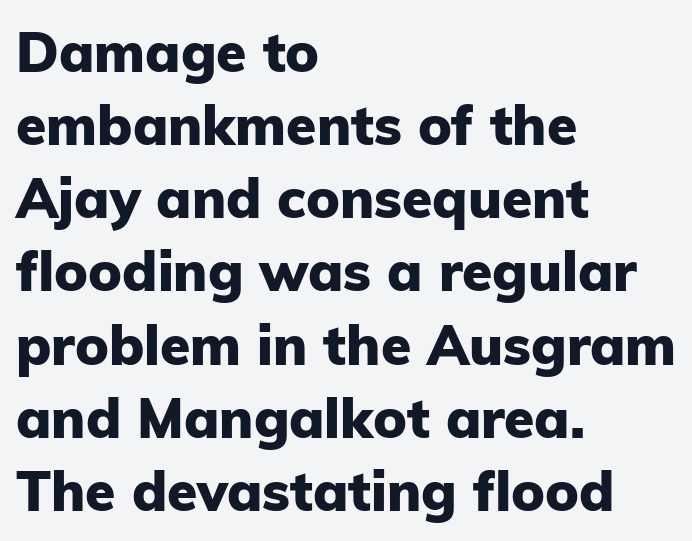
Clear beneath every line of the passage. A dark, heavy texture on the line: the type is bold. The typography opts for an upright posture over an oblique one. Here the designer chose a conventional face with non-uniform glyph widths.
